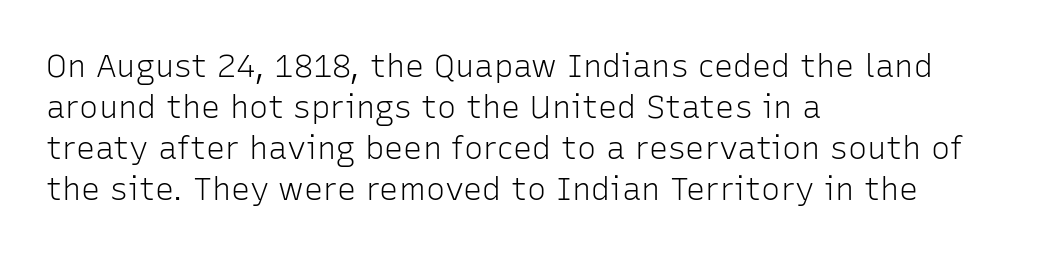
The cut favours lightness, reaching ordinary text weight at its darkest. How would I describe the line gaps? Plain and ordinary. Layout note: lines flush left. Unlike italic type, these characters show no tilt at all. The rendering uses natural spacing where letterforms have individual widths.
